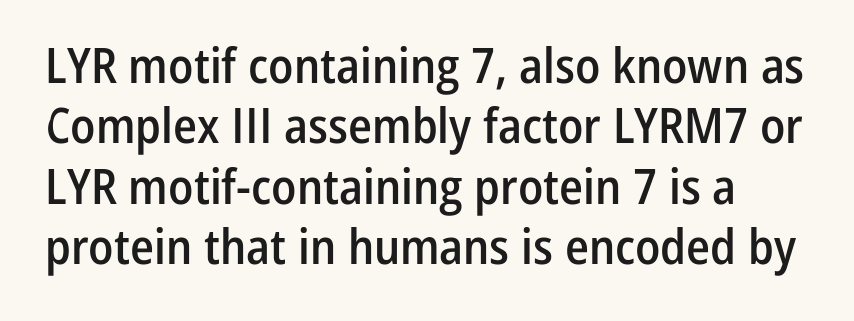
The image shows 49 px semibold, condensed sans-serif type, upright; set line spacing 1.23x, normal letter spacing, not underlined; low stroke contrast and a medium x-height.
